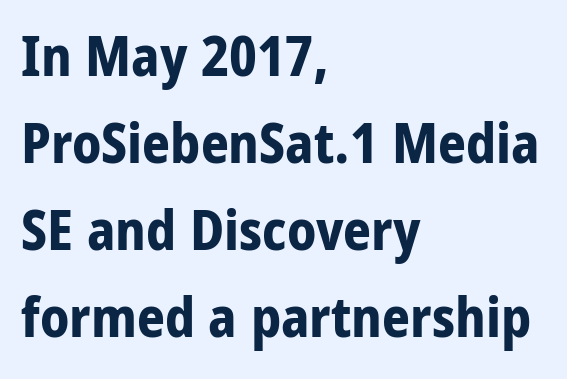
{"serif": "no", "italic": "no", "bold": "yes", "weight": "bold", "width": "condensed", "stroke_contrast": "low", "x_height": "large", "monospaced": "no", "underline": "no", "align": "left", "line_spacing": "normal", "line_spacing_ratio": 1.58, "letter_spacing": "normal", "letter_spacing_em": 0.0, "glyph_px": 55}
